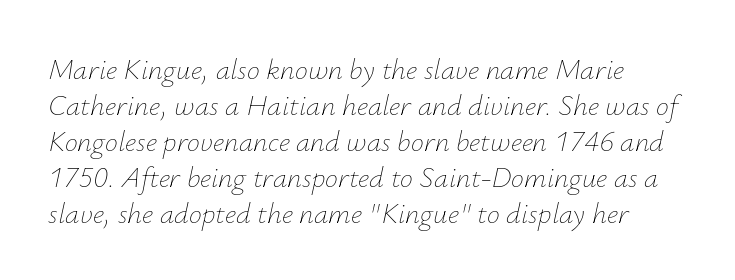
The image shows 29 px thin type, italic (leaning right); set line spacing 1.24x, normal letter spacing, not underlined; low stroke contrast and a small x-height.
